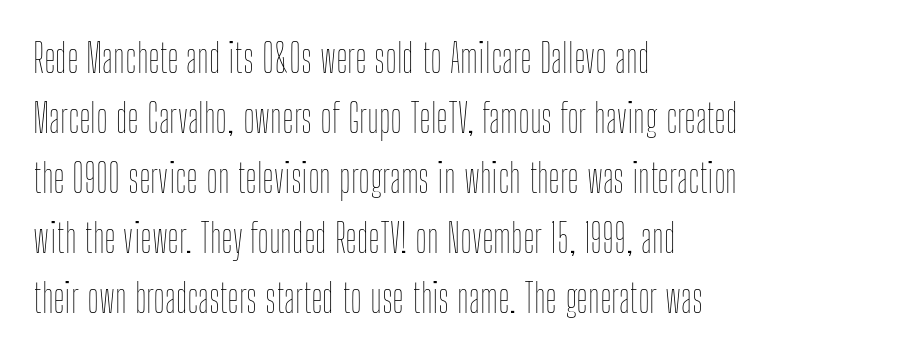
The image shows 40 px thin, condensed type, upright; set left-aligned, normal line spacing (1.5x), normal letter spacing, not underlined; low stroke contrast and a medium x-height.
